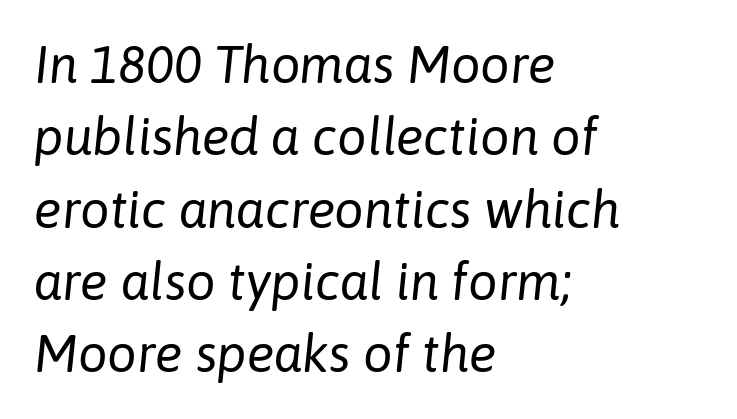
Q: Is the text bold? A: No.
Q: Is the text italic (slanted)? A: Yes, it leans right by about 6 degrees.
Q: Is the text underlined? A: No.
Q: How is the paragraph aligned? A: Left-aligned.
Q: Is the spacing between letters normal or unusually wide? A: Normal.
Q: Is the spacing between lines tight, normal or loose? A: Normal.
Q: Width (condensed, normal, or wide)? A: Normal.
Q: Stroke contrast? A: Low.
Q: x-height? A: Medium.
Q: Monospaced? A: No.
